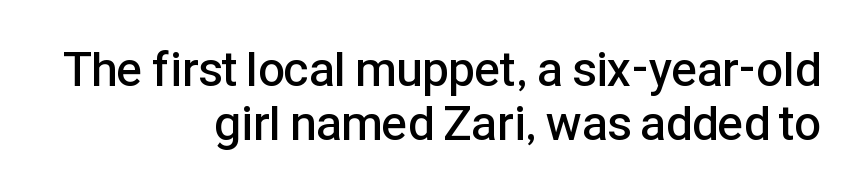
Q: Is the text bold? A: Semi-bold.
Q: Is the text italic (slanted)? A: No, it is upright.
Q: Is the typeface a serif or a sans-serif typeface? A: Sans-serif.
Q: Is the text underlined? A: No.
Q: How is the paragraph aligned? A: Right-aligned.
Q: Is the spacing between letters normal or unusually wide? A: Normal.
Q: Is the spacing between lines tight, normal or loose? A: Tight.
Q: Width (condensed, normal, or wide)? A: Normal.
Q: Stroke contrast? A: Low.
Q: x-height? A: Medium.
Q: Monospaced? A: No.
